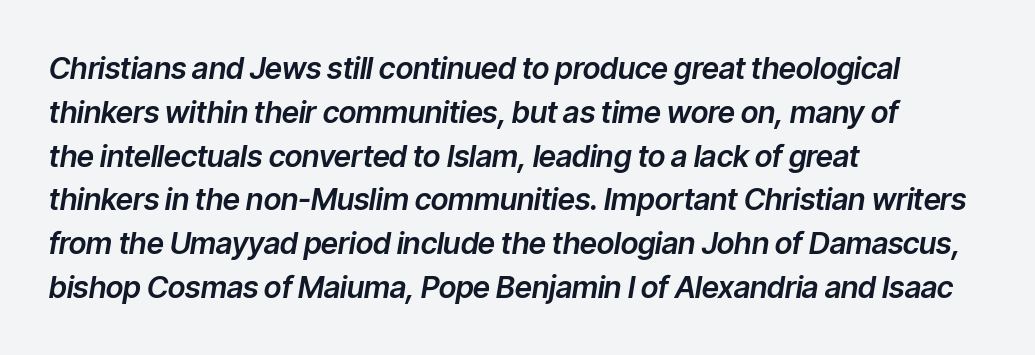
Line beginnings align vertically; line endings do not. Emphasis-style slanted type is in use. Here the designer chose a conventional face with non-uniform glyph widths. The strip under each line holds only bare page.
